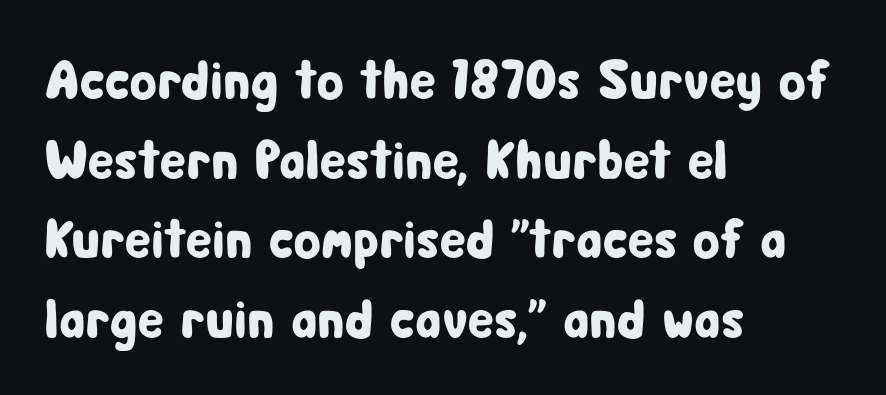
Q: Is the text italic (slanted)? A: No, it is upright.
Q: Is the typeface a serif or a sans-serif typeface? A: Sans-serif.
Q: Is the text underlined? A: No.
Q: How is the paragraph aligned? A: Left-aligned.
Q: Is the spacing between letters normal or unusually wide? A: Normal.
Q: Is the spacing between lines tight, normal or loose? A: Normal.
Q: Width (condensed, normal, or wide)? A: Condensed.
Q: Stroke contrast? A: Low.
Q: x-height? A: Medium.
Q: Monospaced? A: No.
